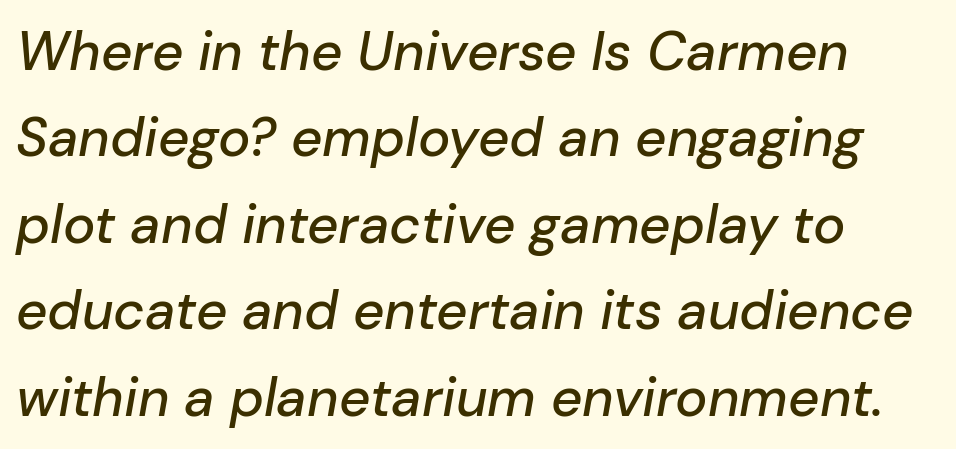
Q: Is the text italic (slanted)? A: Yes, it leans right by about 10 degrees.
Q: Is the text underlined? A: No.
Q: How is the paragraph aligned? A: Left-aligned.
Q: Is the spacing between letters normal or unusually wide? A: Normal.
Q: Is the spacing between lines tight, normal or loose? A: Normal.
Q: Width (condensed, normal, or wide)? A: Normal.
Q: Stroke contrast? A: Low.
Q: x-height? A: Medium.
Q: Monospaced? A: No.
